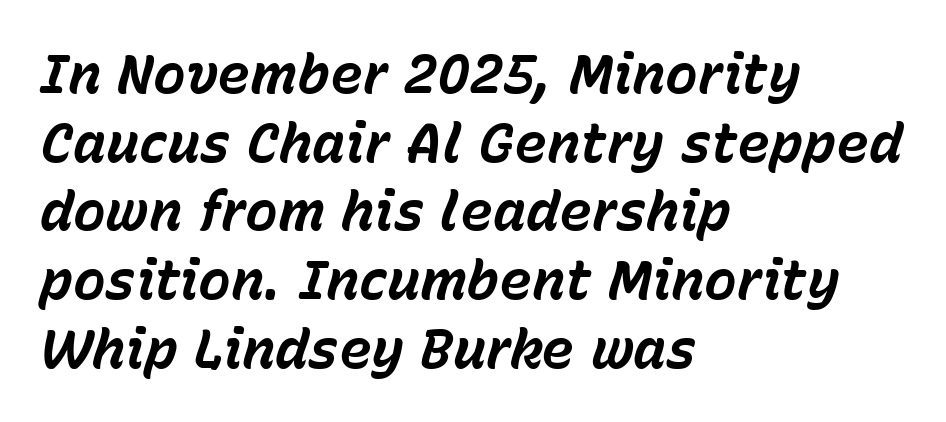
The image shows 55 px bold type, italic (leaning right); set left-aligned, normal line spacing (1.25x), normal letter spacing, not underlined; low stroke contrast and a medium x-height.
